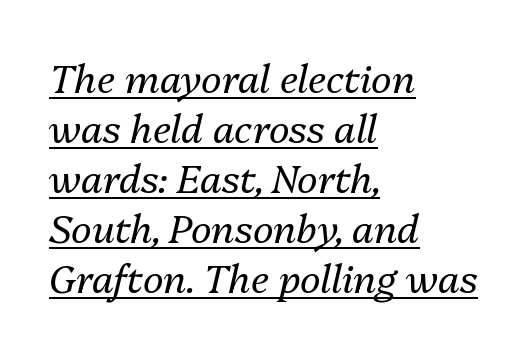
You could not count columns in this text — the font is proportionally spaced. Reading down the column, the eye jumps a familiar distance to each next line. Horizontal alignment here is leftward, the default for most running prose. Check the space under the baseline: a stroke is drawn there. The rendering keeps characters at their native spacing.
